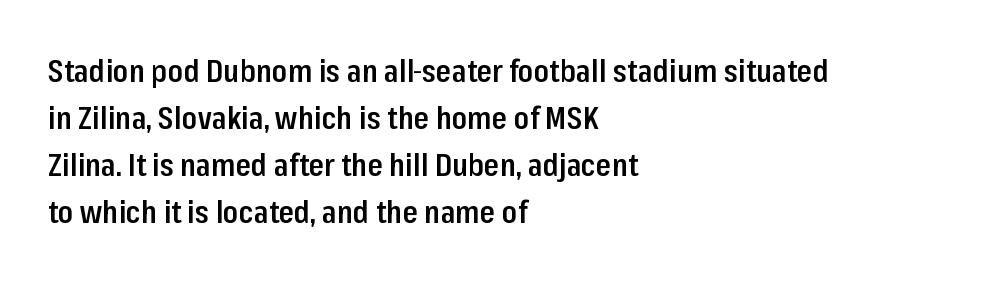
The line-height multiplier appears to be the usual default. Regarding serifs, this sample does without them. A classic flush-left, rag-right setting is used for this passage. Each letter keeps its own natural width here, so spacing adapts to shape.
